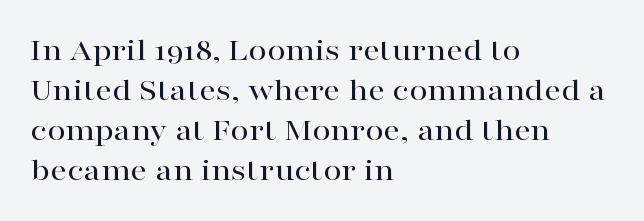
Q: Is the text italic (slanted)? A: No, it is upright.
Q: Is the typeface a serif or a sans-serif typeface? A: Serif.
Q: Is the text underlined? A: No.
Q: How is the paragraph aligned? A: Left-aligned.
Q: Is the spacing between letters normal or unusually wide? A: Normal.
Q: Width (condensed, normal, or wide)? A: Wide.
Q: Stroke contrast? A: High.
Q: x-height? A: Medium.
Q: Monospaced? A: No.
